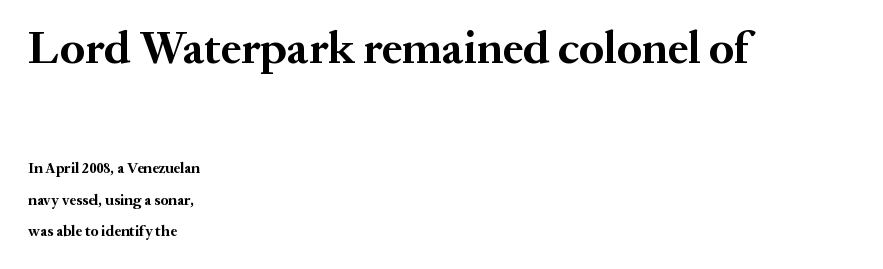
Q: Is the text bold? A: Yes.
Q: Is the text italic (slanted)? A: No, it is upright.
Q: Is the typeface a serif or a sans-serif typeface? A: Serif.
Q: Is the text underlined? A: No.
Q: How is the paragraph aligned? A: Left-aligned.
Q: Is the spacing between letters normal or unusually wide? A: Normal.
Q: Is the spacing between lines tight, normal or loose? A: Loose.
Q: Which block of text is set in a larger size, the first (top) or the second (bottom)? A: The first (top) one.
Q: Width (condensed, normal, or wide)? A: Normal.
Q: Stroke contrast? A: Medium.
Q: x-height? A: Medium.
Q: Monospaced? A: No.
